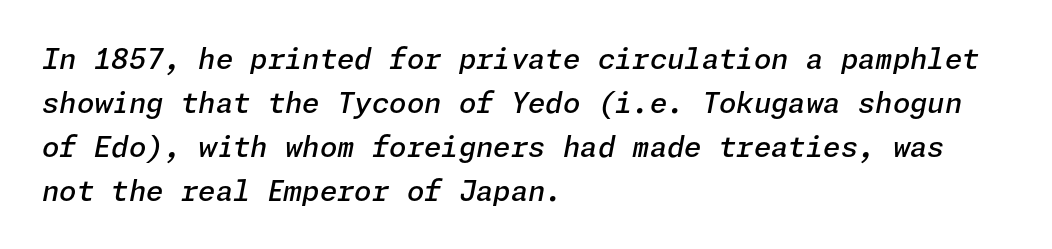
Visually the block forms a straight wall on the left and a jagged coastline on the right. Weight check: semibold — heavier than regular, not quite bold. Unmarked baselines from the first word to the last. Regarding leading, the lines here are spaced in the standard way. If you drew a line through each stem, it would be angled.
